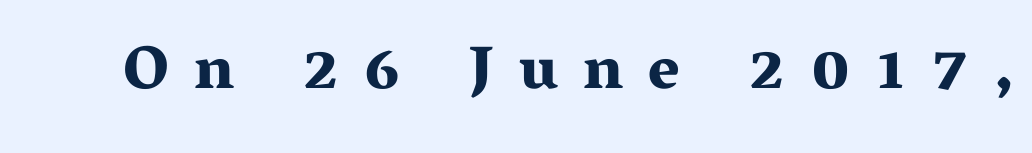
Q: Is the text bold? A: Yes.
Q: Is the text italic (slanted)? A: No, it is upright.
Q: Is the typeface a serif or a sans-serif typeface? A: Serif.
Q: Is the text underlined? A: No.
Q: Is the spacing between letters normal or unusually wide? A: Unusually wide.
Q: Width (condensed, normal, or wide)? A: Wide.
Q: Stroke contrast? A: Medium.
Q: x-height? A: Medium.
Q: Monospaced? A: No.
